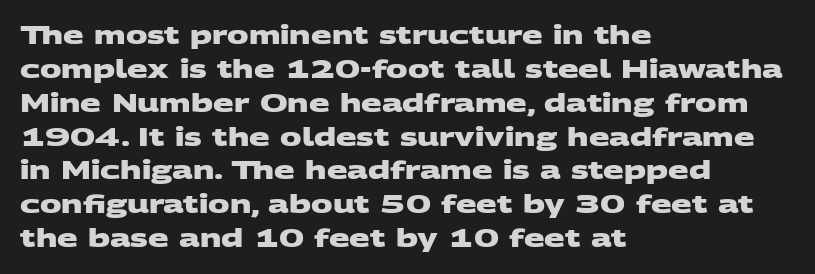
{"bold": "yes", "underline": "no", "align": "left", "line_spacing": "normal", "line_spacing_ratio": 1.41, "letter_spacing": "normal", "letter_spacing_em": 0.0, "glyph_px": 24}
